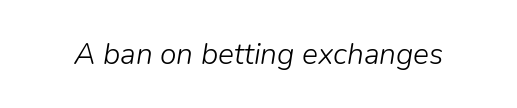
The image shows 30 px light type, italic (leaning right); set normal letter spacing, not underlined; low stroke contrast and a medium x-height.
